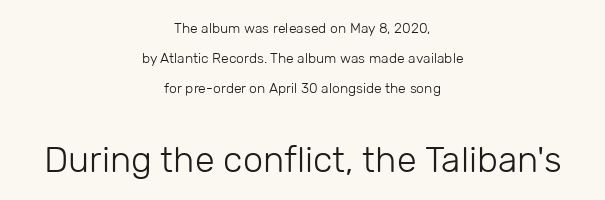
{"serif": "no", "italic": "no", "bold": "no", "weight": "light", "width": "normal", "stroke_contrast": "low", "x_height": "medium", "monospaced": "no", "underline": "no", "align": "center", "line_spacing": "loose", "line_spacing_ratio": 2.14, "letter_spacing": "normal", "letter_spacing_em": 0.0, "larger_block": "second", "size_ratio": 2.57, "glyph_px": 36}
